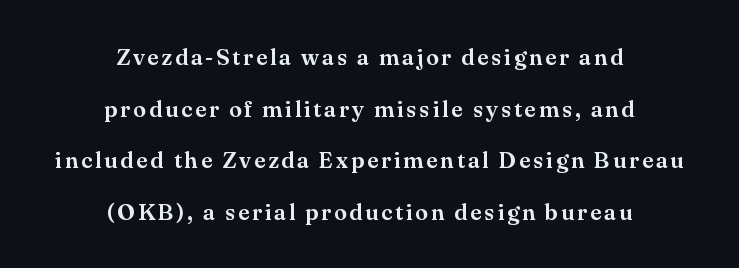
Q: Is the text italic (slanted)? A: No, it is upright.
Q: Is the text underlined? A: No.
Q: How is the paragraph aligned? A: Centered.
Q: Is the spacing between lines tight, normal or loose? A: Loose.
